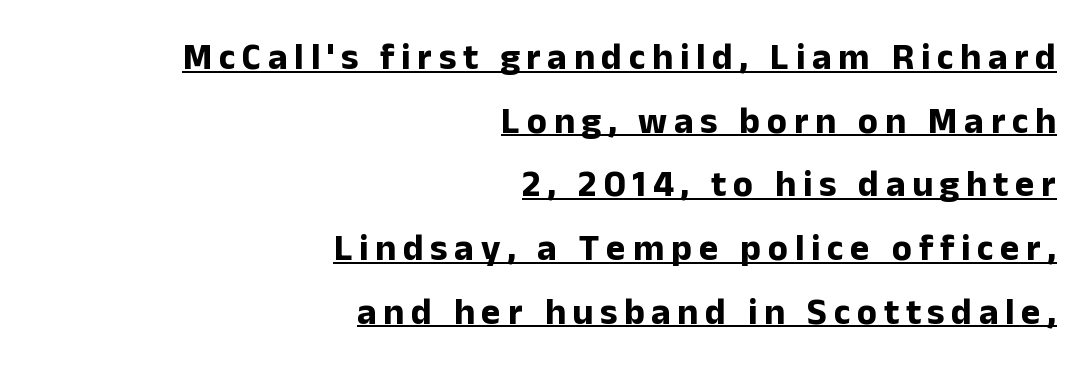
{"serif": "no", "italic": "no", "bold": "yes", "weight": "bold", "width": "normal", "stroke_contrast": "low", "x_height": "medium", "monospaced": "no", "underline": "yes", "align": "right", "line_spacing_ratio": 1.72, "glyph_px": 37}
